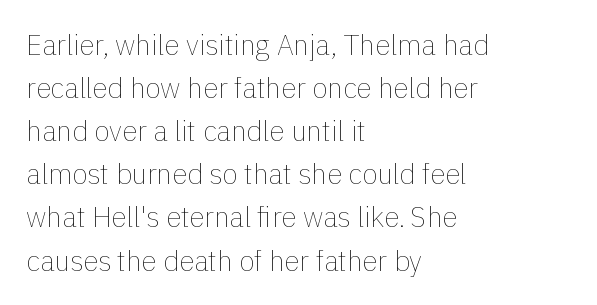
The image shows 28 px thin type, upright; set left-aligned, normal line spacing (1.54x), normal letter spacing, not underlined; a medium x-height.
